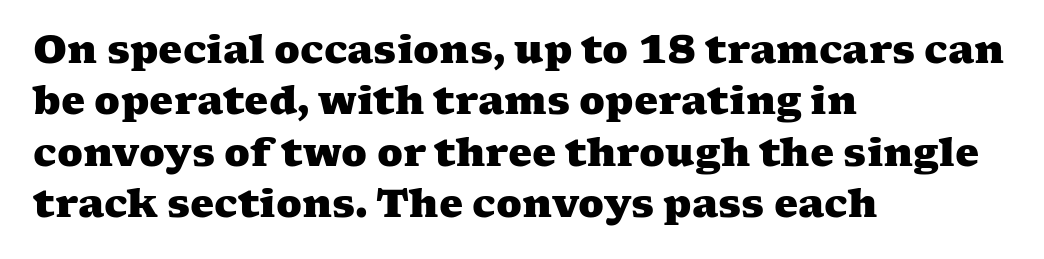
{"serif": "yes", "bold": "yes", "weight": "heavy", "width": "wide", "stroke_contrast": "medium", "x_height": "medium", "monospaced": "no", "underline": "no", "align": "left", "line_spacing": "normal", "line_spacing_ratio": 1.35, "letter_spacing": "normal", "letter_spacing_em": 0.0, "glyph_px": 38}
